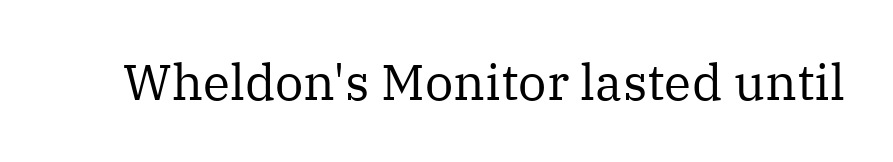
{"serif": "yes", "italic": "no", "bold": "no", "weight": "regular", "width": "normal", "stroke_contrast": "medium", "x_height": "medium", "monospaced": "no", "underline": "no", "letter_spacing": "normal", "letter_spacing_em": 0.0, "glyph_px": 50}
